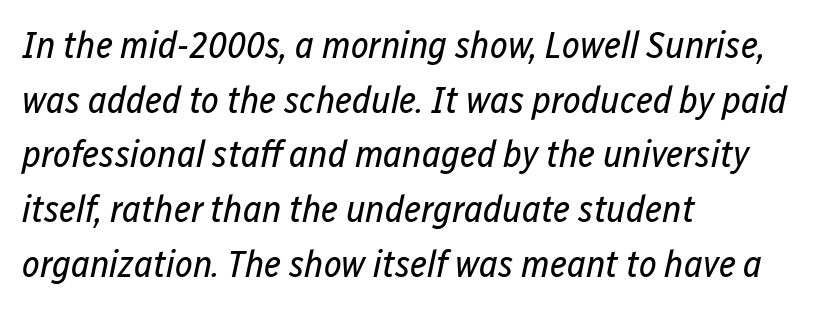
{"italic": "yes", "lean": "right", "slant_degrees": 12, "bold": "no", "weight": "regular", "width": "condensed", "stroke_contrast": "low", "x_height": "medium", "monospaced": "no", "underline": "no", "align": "left", "line_spacing": "normal", "line_spacing_ratio": 1.44, "letter_spacing": "normal", "letter_spacing_em": 0.0, "glyph_px": 38}
